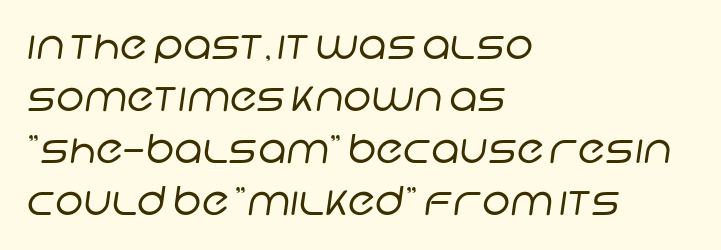
Caption: face not bold, strokes unweighted. Note: no serifs on the glyphs. A normal amount of white space separates one row of letters from the next. The passage is arranged the way most books set body copy — flush left.
